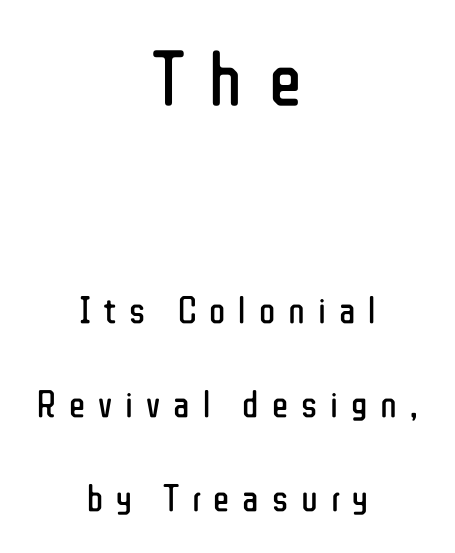
Q: Is the text bold? A: No.
Q: Is the text italic (slanted)? A: No, it is upright.
Q: Is the typeface a serif or a sans-serif typeface? A: Sans-serif.
Q: Is the text underlined? A: No.
Q: How is the paragraph aligned? A: Centered.
Q: Is the spacing between letters normal or unusually wide? A: Unusually wide.
Q: Is the spacing between lines tight, normal or loose? A: Loose.
Q: Which block of text is set in a larger size, the first (top) or the second (bottom)? A: The first (top) one.
Q: Width (condensed, normal, or wide)? A: Condensed.
Q: Stroke contrast? A: Low.
Q: x-height? A: Medium.
Q: Monospaced? A: No.
